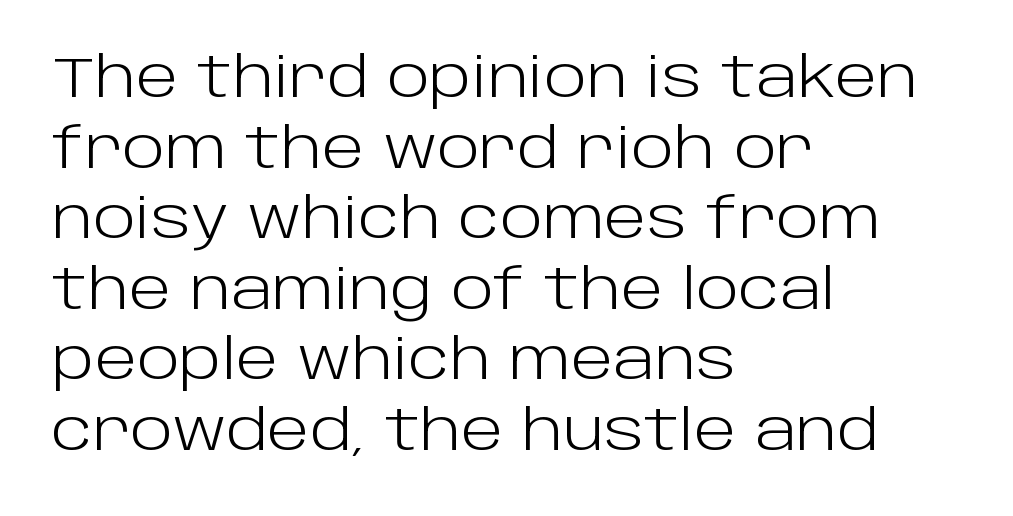
The image shows 56 px light sans-serif type, upright; set left-aligned, normal line spacing (1.26x), normal letter spacing, not underlined; low stroke contrast and a large x-height.
